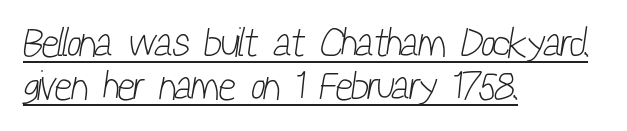
{"serif": "no", "bold": "no", "weight": "light", "width": "condensed", "stroke_contrast": "low", "x_height": "medium", "monospaced": "no", "underline": "yes", "align": "left", "line_spacing": "tight", "line_spacing_ratio": 1.04, "letter_spacing": "normal", "letter_spacing_em": 0.0, "glyph_px": 41}
